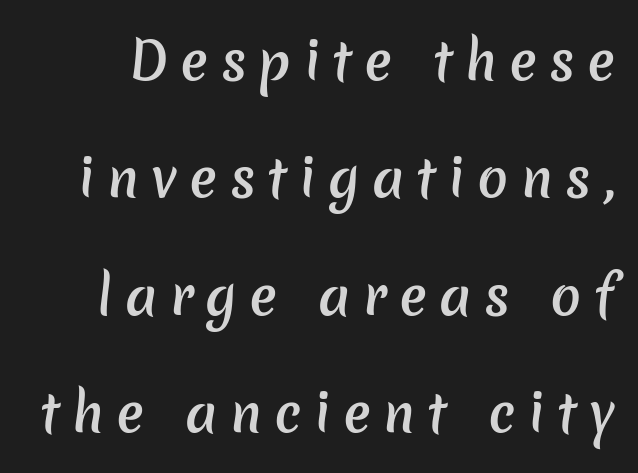
The letters are spread apart with noticeably loose tracking. The letters carry no serifs — their stems end cleanly without finishing strokes. Rule under the text: the space is simply empty. Character widths vary here, with narrow letters taking less room than wide ones. Vertically, the passage feels expansive, rows floating well apart.
